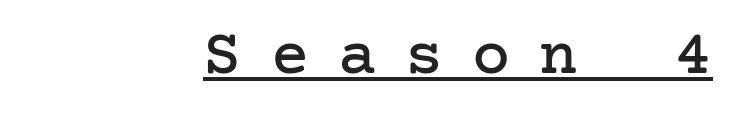
The image shows 64 px serif type, upright; set right-aligned, unusually wide letter spacing (+0.45 em), underlined; low stroke contrast and a medium x-height.
